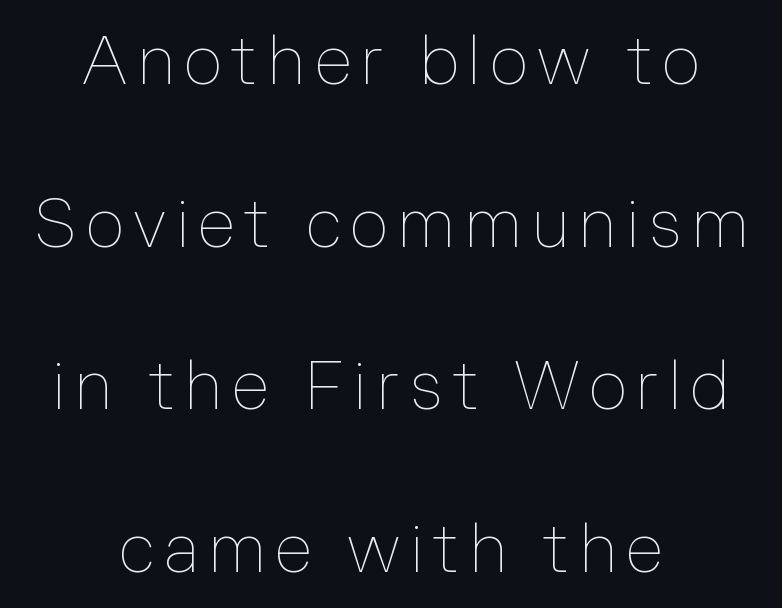
These lines are rendered in a variable-pitch font. The specimen omits any rule beneath the text block's lines. Quick note: not italic, upright. On a weight scale, this lands at 450 or below.
